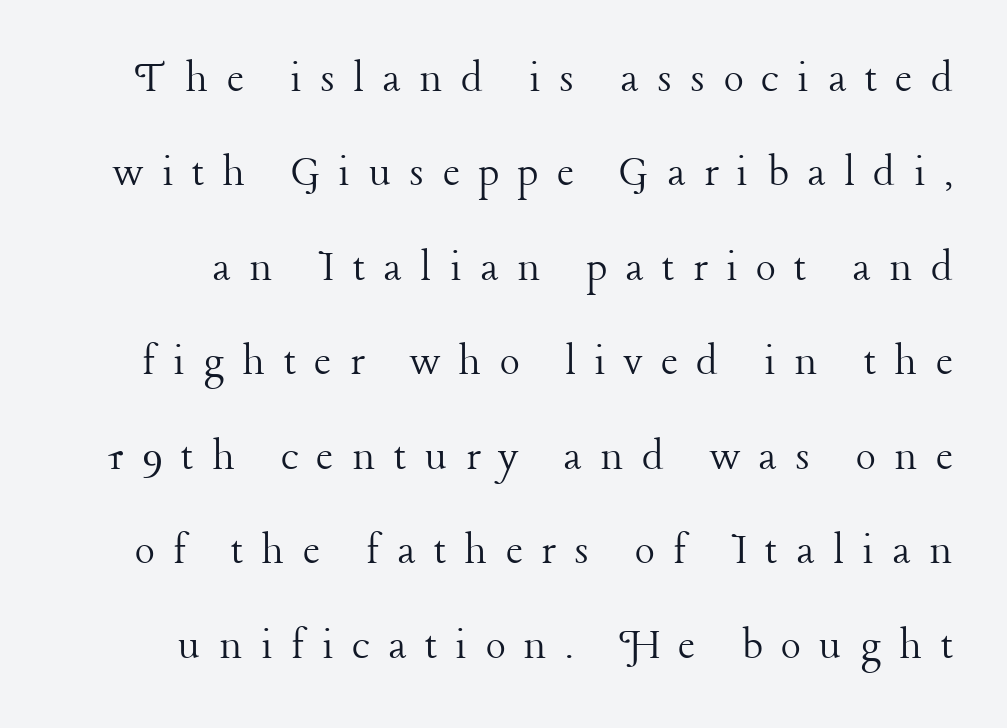
Q: Is the text bold? A: No.
Q: Is the text italic (slanted)? A: No, it is upright.
Q: Is the typeface a serif or a sans-serif typeface? A: Serif.
Q: Is the text underlined? A: No.
Q: Is the spacing between letters normal or unusually wide? A: Unusually wide.
Q: Is the spacing between lines tight, normal or loose? A: Loose.
Q: Width (condensed, normal, or wide)? A: Normal.
Q: Stroke contrast? A: Low.
Q: x-height? A: Medium.
Q: Monospaced? A: No.
